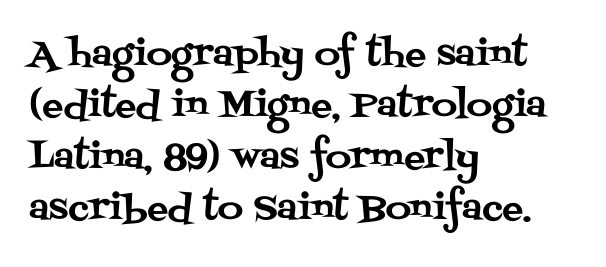
The image shows 35 px serif type, upright; set left-aligned, normal line spacing (1.47x), normal letter spacing, not underlined; medium stroke contrast and a large x-height.
